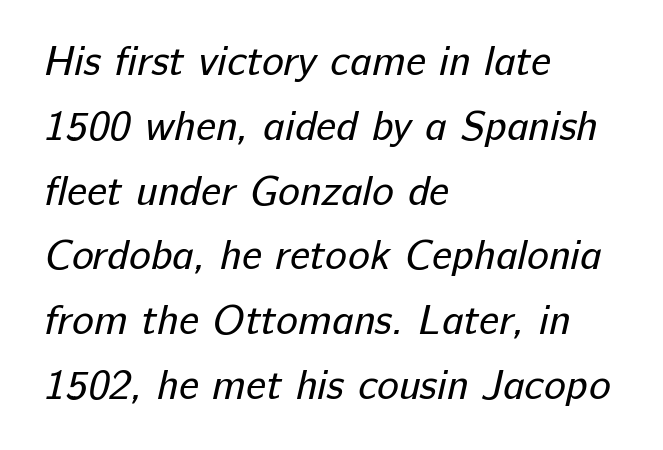
{"serif": "no", "bold": "no", "weight": "regular", "width": "normal", "stroke_contrast": "low", "x_height": "medium", "monospaced": "no", "underline": "no", "align": "left", "line_spacing": "normal", "line_spacing_ratio": 1.58, "letter_spacing": "normal", "letter_spacing_em": 0.0, "glyph_px": 41}
